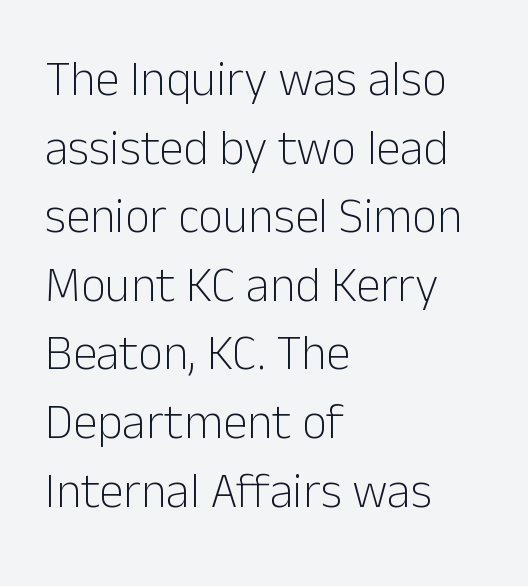
{"serif": "no", "italic": "no", "bold": "no", "weight": "light", "width": "normal", "stroke_contrast": "low", "x_height": "medium", "monospaced": "no", "underline": "no", "align": "left", "line_spacing": "normal", "line_spacing_ratio": 1.4, "letter_spacing": "normal", "letter_spacing_em": 0.0, "glyph_px": 49}
